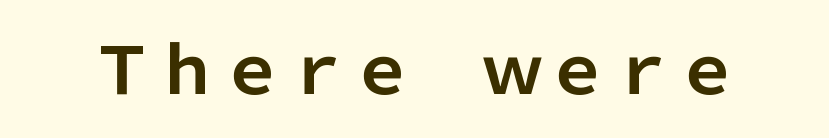
{"serif": "no", "italic": "no", "bold": "yes", "weight": "bold", "width": "normal", "stroke_contrast": "low", "x_height": "medium", "monospaced": "no", "underline": "no", "letter_spacing": "normal", "letter_spacing_em": 0.0, "glyph_px": 65}
